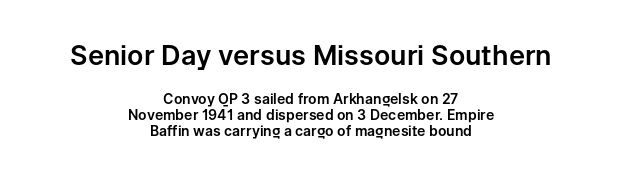
The image shows 27 px text type, upright; set centered, tight line spacing (1.14x), normal letter spacing, not underlined; the first (top) block is 1.93x larger.
